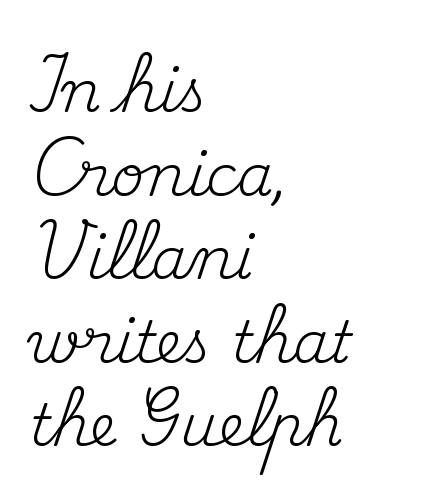
Q: Is the text bold? A: No.
Q: Is the text italic (slanted)? A: Yes.
Q: Is the typeface a serif or a sans-serif typeface? A: Serif.
Q: Is the text underlined? A: No.
Q: How is the paragraph aligned? A: Left-aligned.
Q: Is the spacing between letters normal or unusually wide? A: Normal.
Q: Is the spacing between lines tight, normal or loose? A: Normal.
Q: Width (condensed, normal, or wide)? A: Normal.
Q: Stroke contrast? A: Medium.
Q: x-height? A: Small.
Q: Monospaced? A: No.
